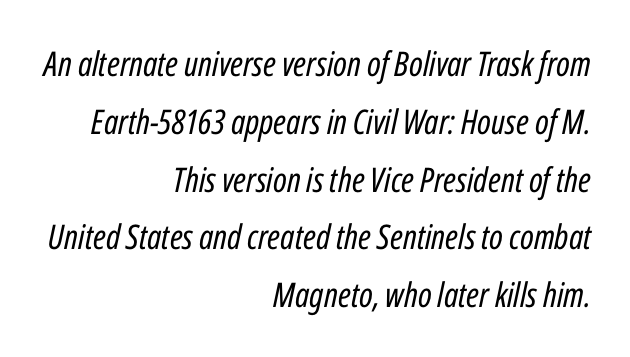
The image shows 34 px regular-weight, condensed type, italic (leaning right); set right-aligned, normal line spacing (1.7x), normal letter spacing, not underlined; low stroke contrast and a medium x-height.
